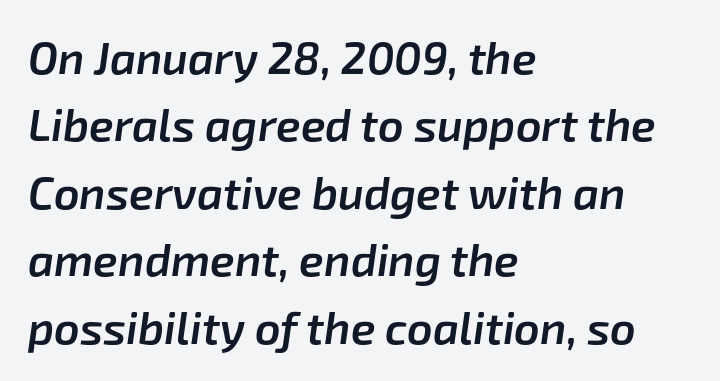
{"italic": "yes", "lean": "right", "slant_degrees": 8, "bold": "semi", "weight": "semibold", "width": "normal", "stroke_contrast": "low", "x_height": "medium", "monospaced": "no", "underline": "no", "align": "left", "line_spacing": "normal", "line_spacing_ratio": 1.5, "letter_spacing": "normal", "letter_spacing_em": 0.0, "glyph_px": 45}
